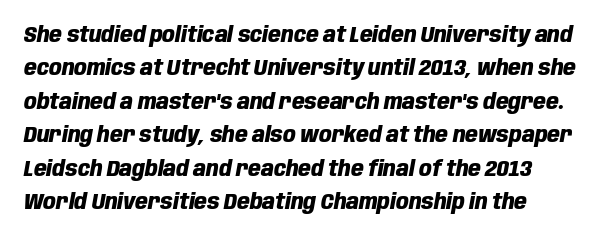
Would a proofreader flag this as italicized? Yes. Honestly, the letter spacing is just normal — you wouldn't notice it. The strip under each line holds only bare page. Normally led — the rows are evenly, conventionally spaced. I'd describe the lettering as bold — thick and assertive.
